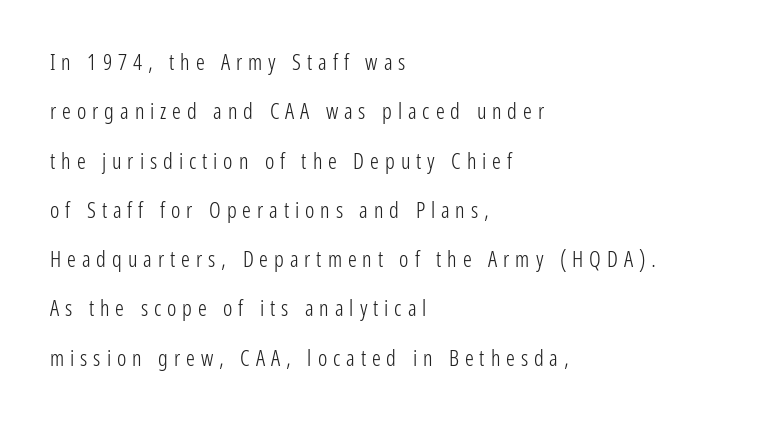
Q: Is the text bold? A: No.
Q: Is the text italic (slanted)? A: No, it is upright.
Q: Is the text underlined? A: No.
Q: How is the paragraph aligned? A: Left-aligned.
Q: Is the spacing between letters normal or unusually wide? A: Unusually wide.
Q: Is the spacing between lines tight, normal or loose? A: Loose.
